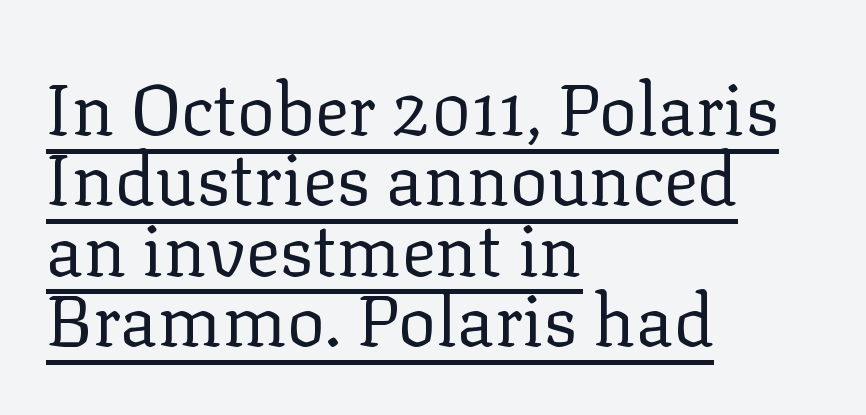
The image shows 71 px regular-weight serif type, upright; set left-aligned, tight line spacing (0.99x), normal letter spacing, underlined; low stroke contrast and a medium x-height.
